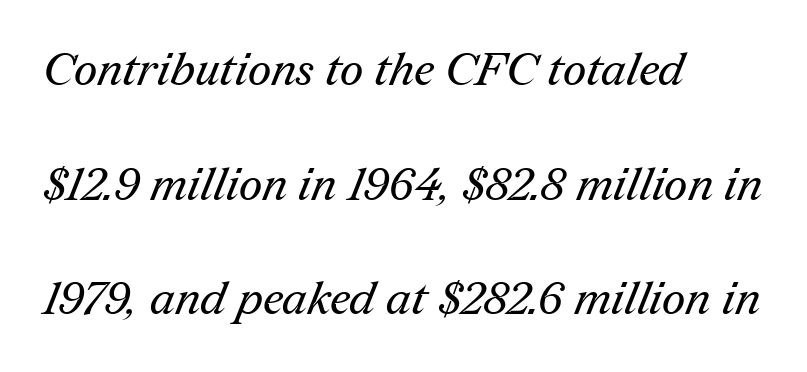
The image shows 46 px regular-weight serif type; set left-aligned, loose line spacing (2.49x), normal letter spacing, not underlined; medium stroke contrast and a medium x-height.
